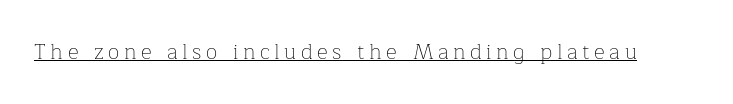
{"italic": "no", "bold": "no", "underline": "yes", "letter_spacing": "wide", "letter_spacing_em": 0.22, "glyph_px": 21}
